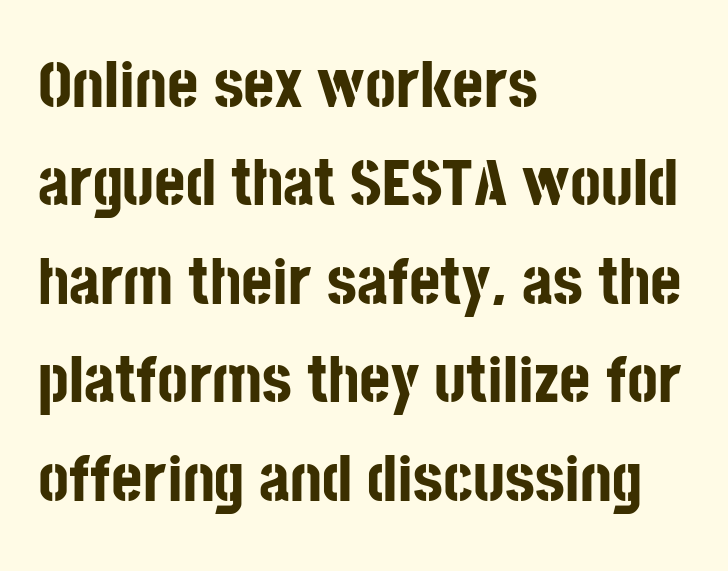
Q: Is the text bold? A: Yes.
Q: Is the text italic (slanted)? A: No, it is upright.
Q: Is the typeface a serif or a sans-serif typeface? A: Sans-serif.
Q: Is the text underlined? A: No.
Q: How is the paragraph aligned? A: Left-aligned.
Q: Is the spacing between letters normal or unusually wide? A: Normal.
Q: Is the spacing between lines tight, normal or loose? A: Normal.
Q: Width (condensed, normal, or wide)? A: Condensed.
Q: Stroke contrast? A: Low.
Q: x-height? A: Large.
Q: Monospaced? A: No.
